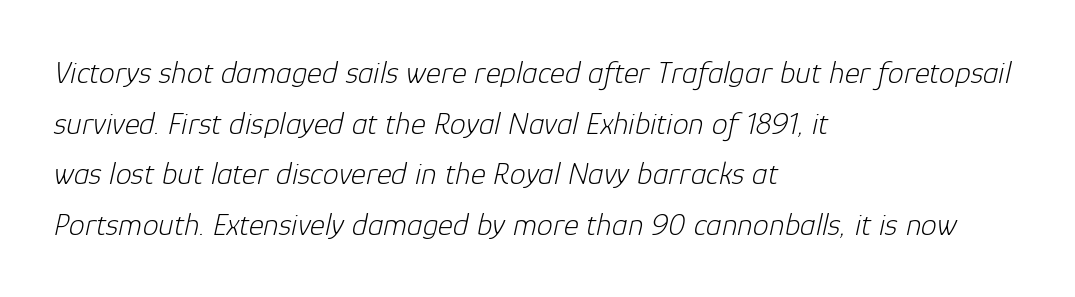
{"italic": "yes", "lean": "right", "slant_degrees": 12, "bold": "no", "weight": "light", "width": "normal", "stroke_contrast": "low", "x_height": "medium", "monospaced": "no", "underline": "no", "align": "left", "line_spacing": "normal", "line_spacing_ratio": 1.58, "letter_spacing": "normal", "letter_spacing_em": 0.0, "glyph_px": 32}
